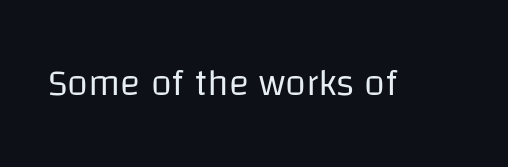
Designer's note — italics off, roman on. Inter-character spacing is left at the font's built-in metrics. Each letter keeps its own natural width here, so spacing adapts to shape. Check where the strokes stop: nothing finishes them off — pure sans. Stems here are at most as thick as an everyday book face. Anything drawn beneath the words? Only blank space.
